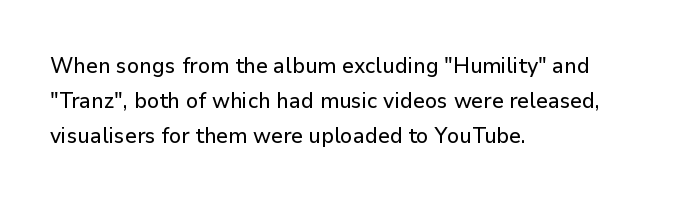
{"italic": "no", "underline": "no", "align": "left", "line_spacing": "normal", "line_spacing_ratio": 1.59, "letter_spacing": "normal", "letter_spacing_em": 0.0, "glyph_px": 22}
